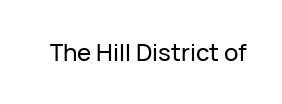
The image shows 24 px text type, upright; set normal letter spacing, not underlined.
